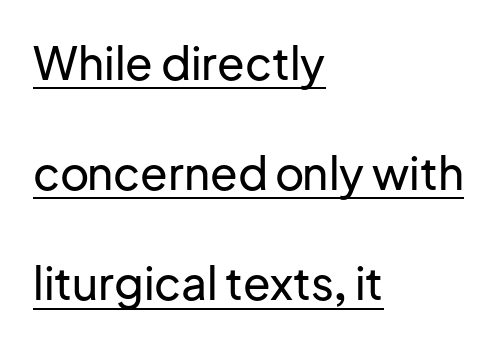
{"serif": "no", "italic": "no", "width": "normal", "stroke_contrast": "low", "x_height": "medium", "monospaced": "no", "underline": "yes", "align": "left", "line_spacing": "loose", "line_spacing_ratio": 2.45, "letter_spacing": "normal", "letter_spacing_em": 0.0, "glyph_px": 45}
